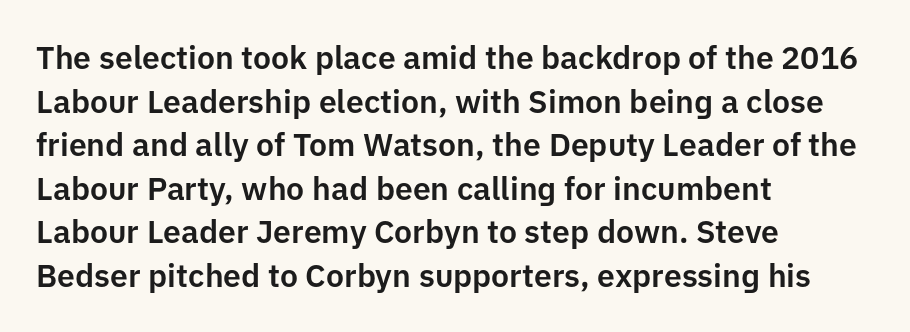
The image shows 32 px sans-serif type, upright; set left-aligned, normal line spacing (1.36x), normal letter spacing, not underlined; low stroke contrast and a medium x-height.
